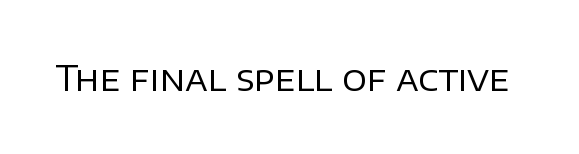
Q: Is the text bold? A: No.
Q: Is the text italic (slanted)? A: No, it is upright.
Q: Is the typeface a serif or a sans-serif typeface? A: Sans-serif.
Q: Is the text underlined? A: No.
Q: Is the spacing between letters normal or unusually wide? A: Normal.
Q: Width (condensed, normal, or wide)? A: Normal.
Q: Stroke contrast? A: Low.
Q: x-height? A: Large.
Q: Monospaced? A: No.
